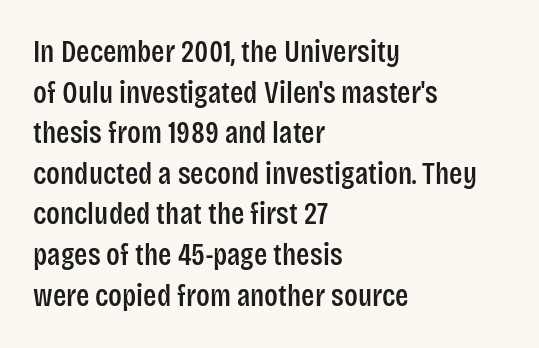
The image shows 31 px condensed sans-serif type, upright; set left-aligned, normal line spacing (1.31x), normal letter spacing, not underlined; low stroke contrast and a large x-height.
